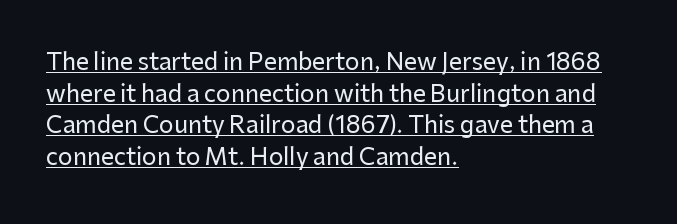
Q: Is the text italic (slanted)? A: No, it is upright.
Q: Is the text underlined? A: Yes.
Q: How is the paragraph aligned? A: Left-aligned.
Q: Is the spacing between letters normal or unusually wide? A: Normal.
Q: Is the spacing between lines tight, normal or loose? A: Normal.
